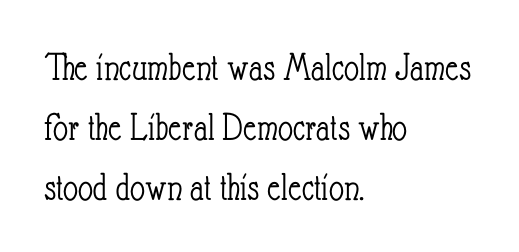
{"italic": "no", "bold": "no", "weight": "light", "width": "condensed", "stroke_contrast": "low", "x_height": "small", "monospaced": "no", "underline": "no", "align": "left", "line_spacing": "normal", "line_spacing_ratio": 1.46, "letter_spacing": "normal", "letter_spacing_em": 0.0, "glyph_px": 41}
